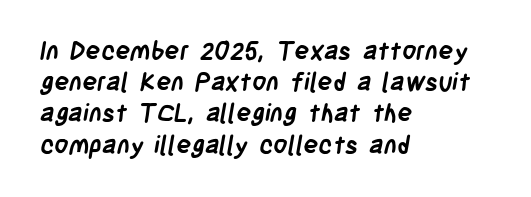
Horizontal alignment here is leftward, the default for most running prose. Rows of type keep a routine distance in the vertical direction. Bare-footed words on every line. Nothing unusual about the tracking: characters are spaced as the font intends.
